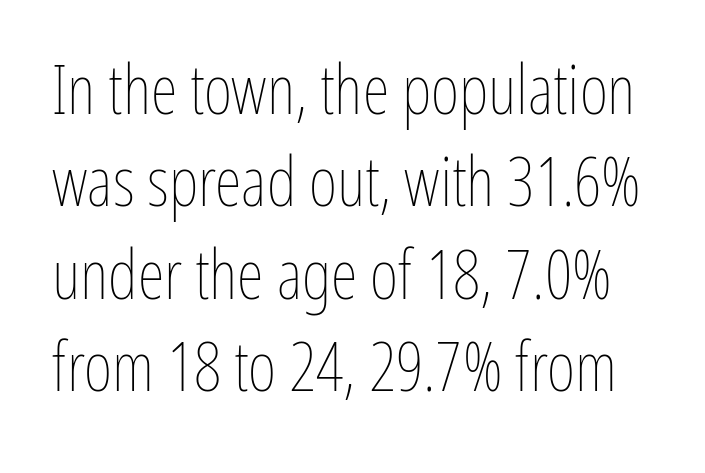
{"italic": "no", "bold": "no", "weight": "thin", "width": "condensed", "stroke_contrast": "low", "x_height": "medium", "monospaced": "no", "underline": "no", "line_spacing": "normal", "line_spacing_ratio": 1.34, "letter_spacing": "normal", "letter_spacing_em": 0.0, "glyph_px": 69}
